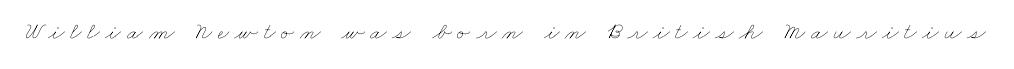
Nobody drew a line under any word here. Spacing between characters has been opened up far beyond the box default. Stroke mass is kept to a normal reading level or below.
